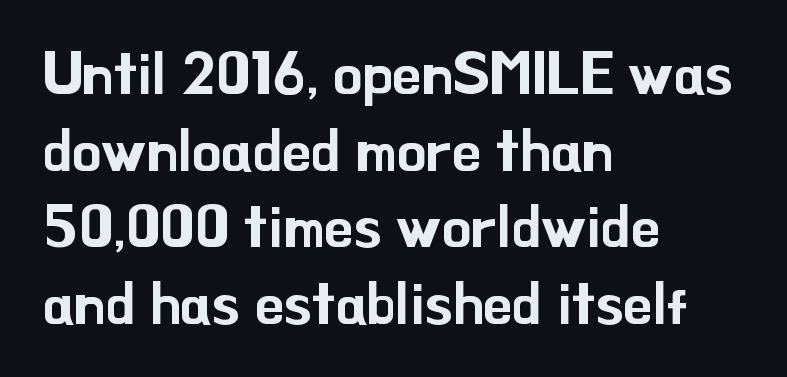
The image shows 59 px sans-serif type, upright; set left-aligned, normal line spacing (1.3x), normal letter spacing, not underlined; low stroke contrast and a small x-height.
